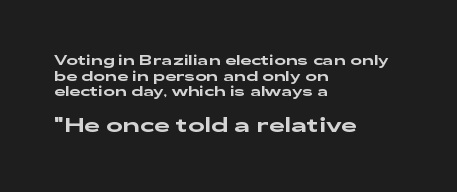
Q: Is the text italic (slanted)? A: No, it is upright.
Q: Is the text underlined? A: No.
Q: How is the paragraph aligned? A: Left-aligned.
Q: Is the spacing between letters normal or unusually wide? A: Normal.
Q: Is the spacing between lines tight, normal or loose? A: Tight.
Q: Which block of text is set in a larger size, the first (top) or the second (bottom)? A: The second (bottom) one.
